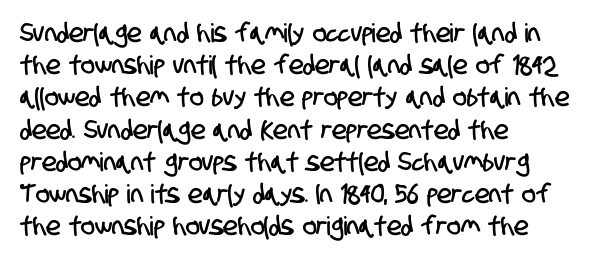
The typesetter chose a ragged-right arrangement here. There is no visible air inserted between adjacent glyphs. The zone under the glyphs is completely vacant.
